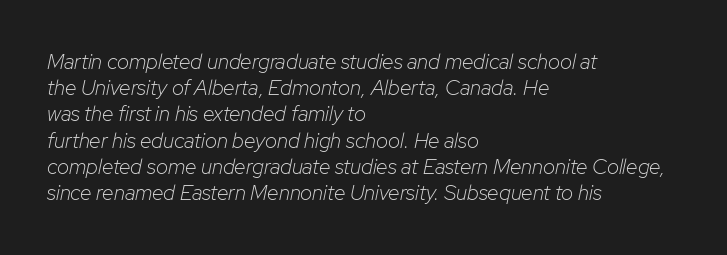
Default kerning and tracking; the words read as compact shapes. The letters are slanted; this is an italic face. Leading: standard. Honestly, there is no underline to notice here at all.
